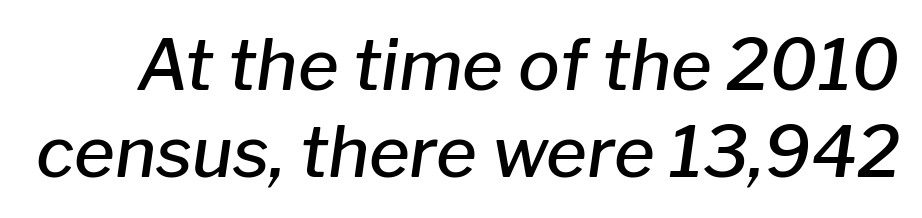
Q: Is the text bold? A: Semi-bold.
Q: Is the text italic (slanted)? A: Yes, it leans right by about 8 degrees.
Q: Is the text underlined? A: No.
Q: Is the spacing between letters normal or unusually wide? A: Normal.
Q: Is the spacing between lines tight, normal or loose? A: Normal.
Q: Width (condensed, normal, or wide)? A: Normal.
Q: Stroke contrast? A: Low.
Q: x-height? A: Medium.
Q: Monospaced? A: No.
